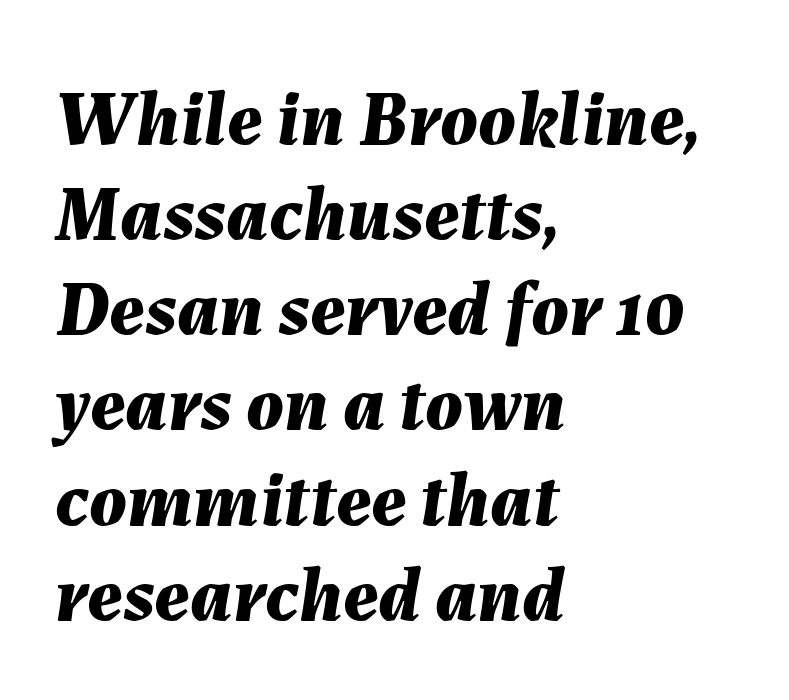
Q: Is the text bold? A: Yes.
Q: Is the text italic (slanted)? A: Yes, it leans right by about 7 degrees.
Q: Is the text underlined? A: No.
Q: How is the paragraph aligned? A: Left-aligned.
Q: Is the spacing between letters normal or unusually wide? A: Normal.
Q: Width (condensed, normal, or wide)? A: Normal.
Q: Stroke contrast? A: Medium.
Q: x-height? A: Medium.
Q: Monospaced? A: No.
